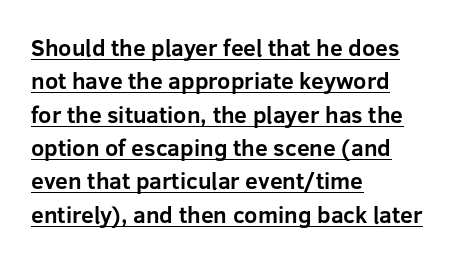
Q: Is the text bold? A: Yes.
Q: Is the text italic (slanted)? A: No, it is upright.
Q: Is the text underlined? A: Yes.
Q: How is the paragraph aligned? A: Left-aligned.
Q: Is the spacing between letters normal or unusually wide? A: Normal.
Q: Is the spacing between lines tight, normal or loose? A: Normal.
